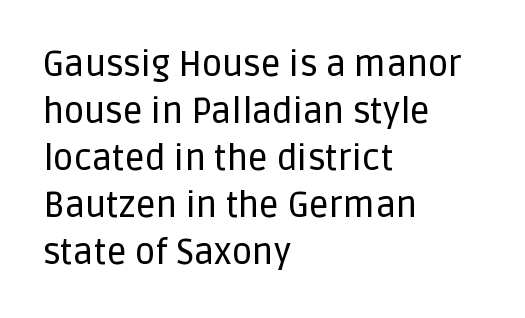
{"serif": "no", "italic": "no", "width": "normal", "stroke_contrast": "low", "x_height": "large", "monospaced": "no", "underline": "no", "align": "left", "line_spacing": "normal", "line_spacing_ratio": 1.34, "letter_spacing": "normal", "letter_spacing_em": 0.0, "glyph_px": 35}
